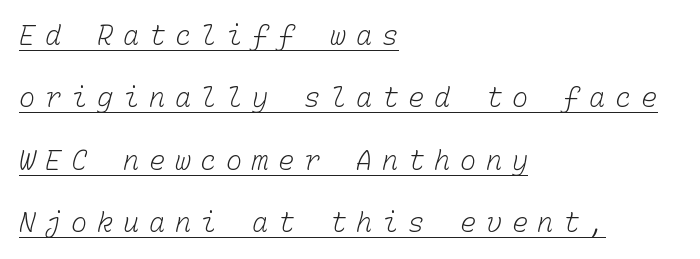
{"bold": "no", "underline": "yes", "align": "left", "line_spacing": "loose", "line_spacing_ratio": 2.31, "letter_spacing": "wide", "letter_spacing_em": 0.36, "glyph_px": 27}
